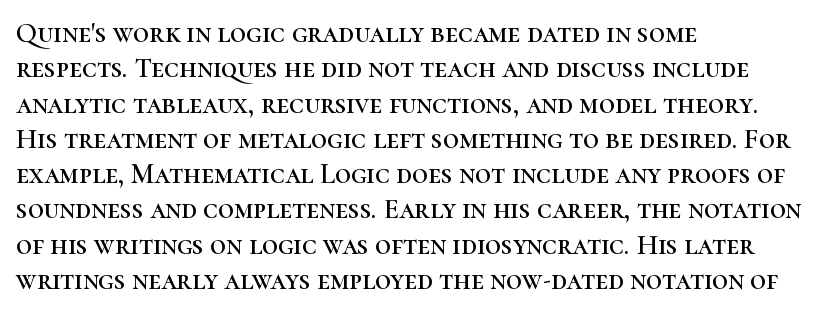
{"serif": "yes", "italic": "no", "width": "normal", "stroke_contrast": "high", "x_height": "medium", "monospaced": "no", "underline": "no", "align": "left", "line_spacing": "normal", "line_spacing_ratio": 1.26, "letter_spacing": "normal", "letter_spacing_em": 0.0, "glyph_px": 28}
